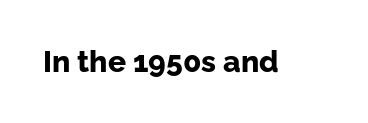
The image shows 30 px bold sans-serif type, upright; set normal letter spacing, not underlined; low stroke contrast and a medium x-height.
